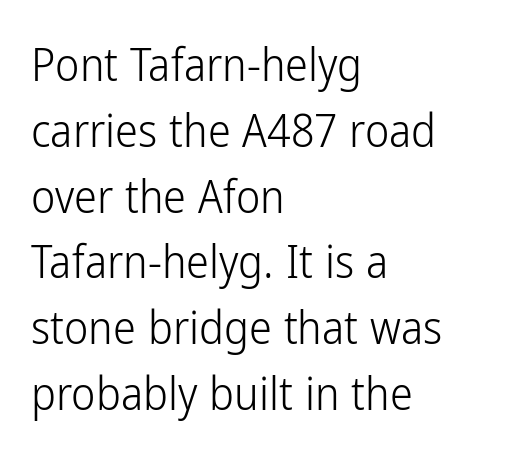
Q: Is the text bold? A: No.
Q: Is the text italic (slanted)? A: No, it is upright.
Q: Is the typeface a serif or a sans-serif typeface? A: Sans-serif.
Q: Is the text underlined? A: No.
Q: How is the paragraph aligned? A: Left-aligned.
Q: Is the spacing between letters normal or unusually wide? A: Normal.
Q: Is the spacing between lines tight, normal or loose? A: Normal.
Q: Width (condensed, normal, or wide)? A: Condensed.
Q: Stroke contrast? A: Low.
Q: x-height? A: Medium.
Q: Monospaced? A: No.
